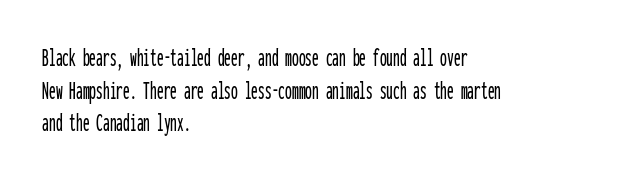
{"italic": "no", "underline": "no", "align": "left", "line_spacing_ratio": 1.21, "letter_spacing": "normal", "letter_spacing_em": 0.0, "glyph_px": 27}
